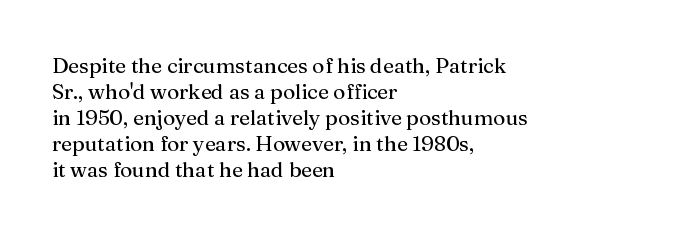
Q: Is the text bold? A: No.
Q: Is the text italic (slanted)? A: No, it is upright.
Q: Is the text underlined? A: No.
Q: How is the paragraph aligned? A: Left-aligned.
Q: Is the spacing between letters normal or unusually wide? A: Normal.
